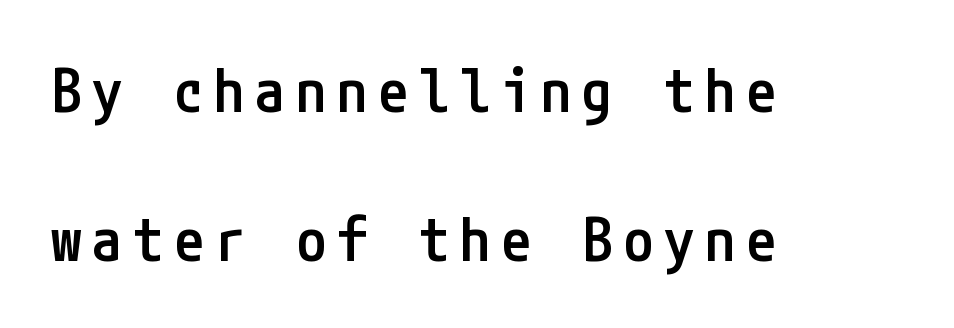
This sample is left-justified, so line endings fall wherever the words run out. The rendering uses a semibold face; strokes are thickened but not to full bold. Posture: upright roman. These lines stand farther apart than default settings would place them. Type style note: lacks serifs.
